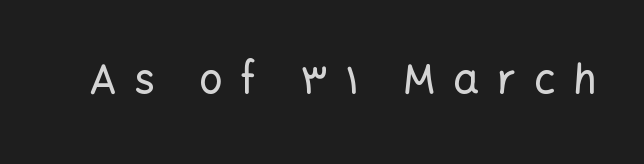
The image shows 41 px sans-serif type, upright; set unusually wide letter spacing (+0.43 em), not underlined; low stroke contrast and a medium x-height.
